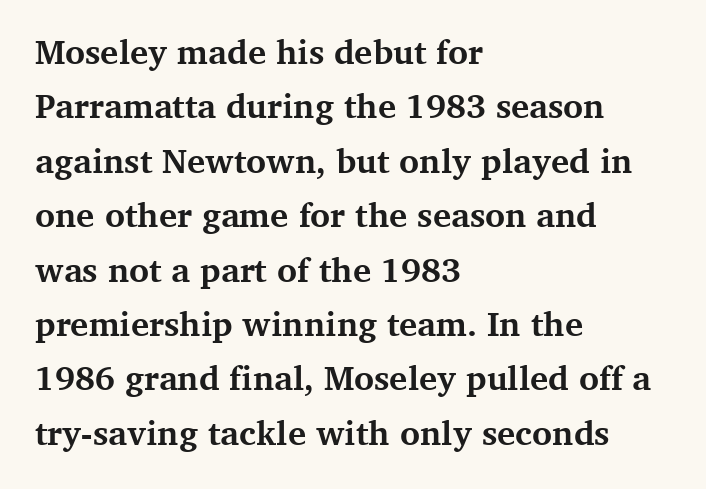
The image shows 34 px bold serif type, upright; set left-aligned, normal line spacing (1.6x), normal letter spacing, not underlined; medium stroke contrast and a medium x-height.
